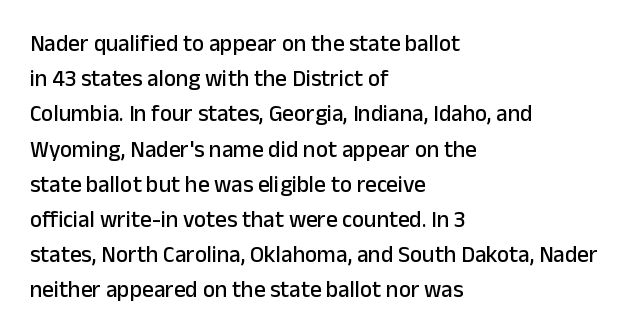
The image shows 23 px text type, upright; set left-aligned, normal line spacing (1.53x), normal letter spacing, not underlined.
